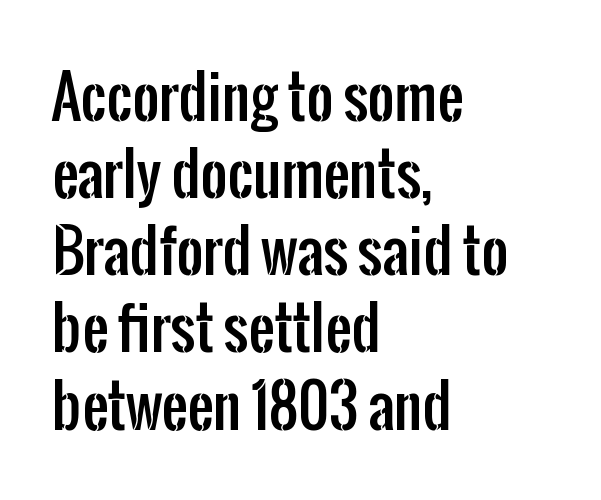
Letterform terminals end flat and unadorned throughout the passage. The lettering stays uniformly vertical, giving the passage a roman look. This sample is left-justified, so line endings fall wherever the words run out. Notice how descenders clear the ascenders below comfortably — that's standard leading. The string is rendered with underlining switched off.
